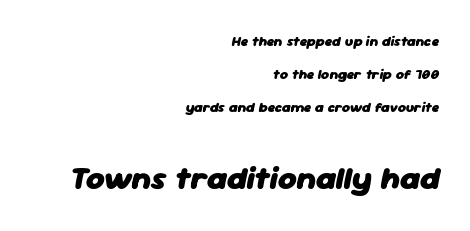
{"italic": "yes", "lean": "right", "slant_degrees": 11, "bold": "yes", "weight": "heavy", "width": "normal", "stroke_contrast": "low", "x_height": "medium", "monospaced": "no", "underline": "no", "align": "right", "line_spacing": "loose", "line_spacing_ratio": 2.36, "letter_spacing": "normal", "letter_spacing_em": 0.0, "larger_block": "second", "size_ratio": 2.29, "glyph_px": 32}
